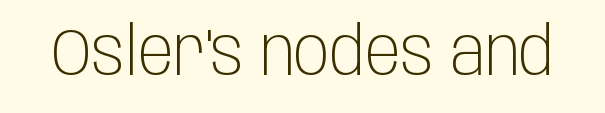
{"serif": "no", "italic": "no", "bold": "no", "weight": "light", "width": "condensed", "stroke_contrast": "low", "x_height": "large", "monospaced": "no", "underline": "no", "letter_spacing": "normal", "letter_spacing_em": 0.0, "glyph_px": 66}
